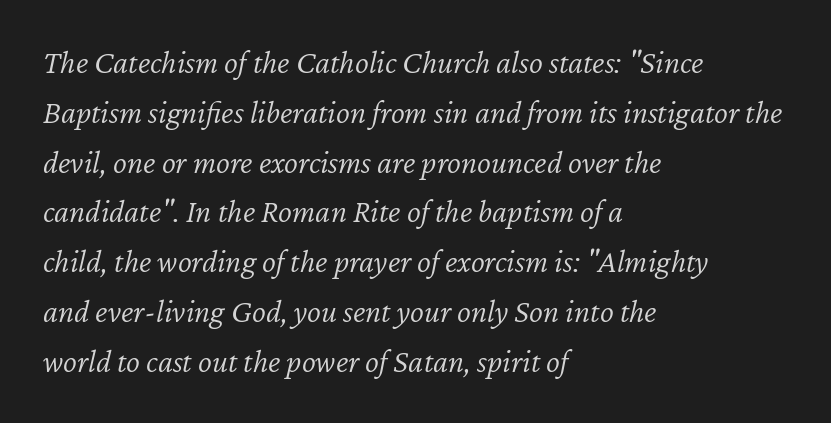
The image shows 33 px light type, italic (leaning right); set left-aligned, normal line spacing (1.51x), normal letter spacing, not underlined; low stroke contrast and a medium x-height.
